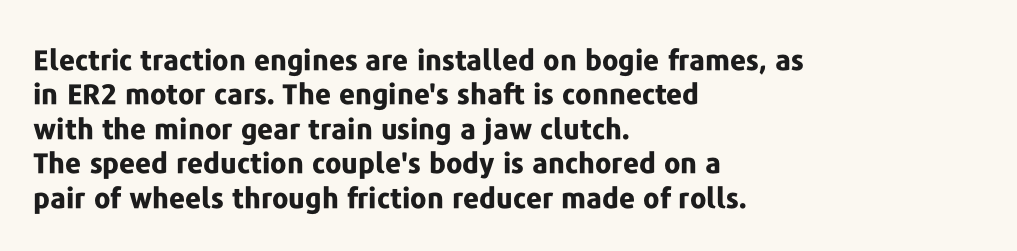
The image shows 28 px bold sans-serif type, upright; set left-aligned, line spacing 1.23x, normal letter spacing, not underlined; low stroke contrast and a medium x-height.
